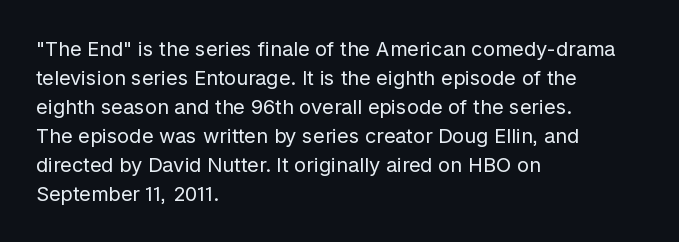
{"italic": "no", "bold": "no", "underline": "no", "align": "left", "line_spacing": "normal", "line_spacing_ratio": 1.45, "letter_spacing": "normal", "letter_spacing_em": 0.0, "glyph_px": 20}
